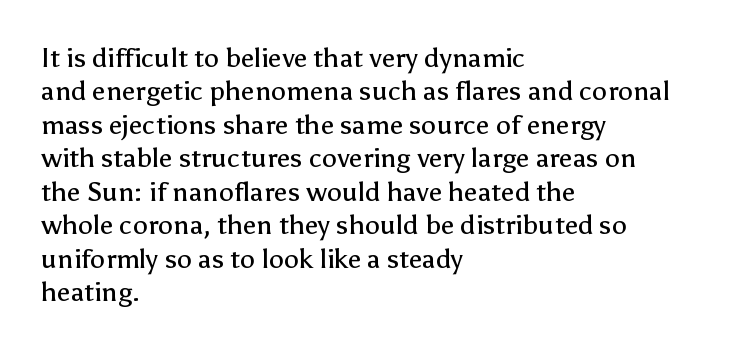
The image shows 27 px text type, upright; set left-aligned, line spacing 1.24x, normal letter spacing, not underlined.
